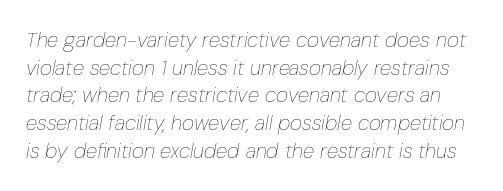
Q: Is the text bold? A: No.
Q: Is the text italic (slanted)? A: Yes, it leans right by about 10 degrees.
Q: Is the text underlined? A: No.
Q: Is the spacing between letters normal or unusually wide? A: Normal.
Q: Is the spacing between lines tight, normal or loose? A: Normal.
